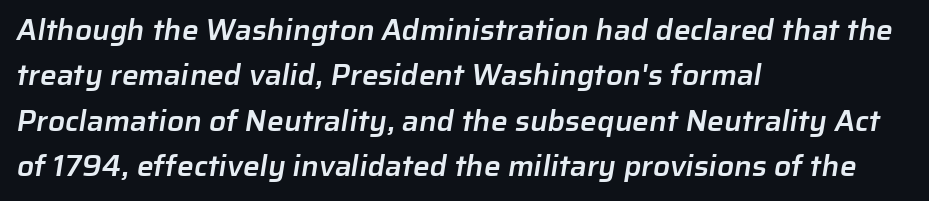
The image shows 30 px semibold sans-serif type; set left-aligned, normal line spacing (1.51x), normal letter spacing, not underlined; low stroke contrast and a medium x-height.
